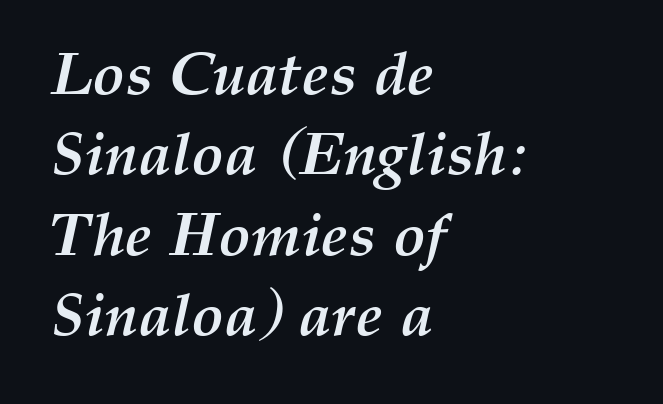
The image shows 60 px semibold type, italic (leaning right); set left-aligned, normal line spacing (1.34x), normal letter spacing, not underlined; medium stroke contrast and a medium x-height.
